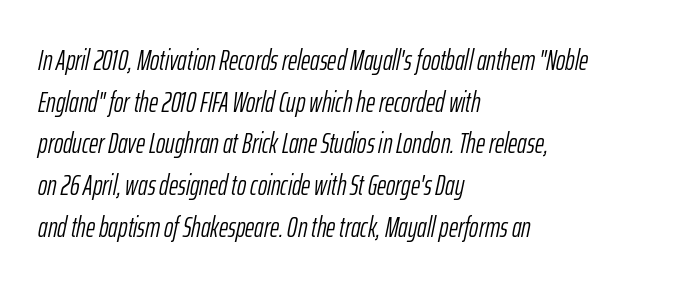
The image shows 28 px light, condensed type, italic (leaning right); set left-aligned, normal line spacing (1.49x), normal letter spacing, not underlined; low stroke contrast and a medium x-height.
